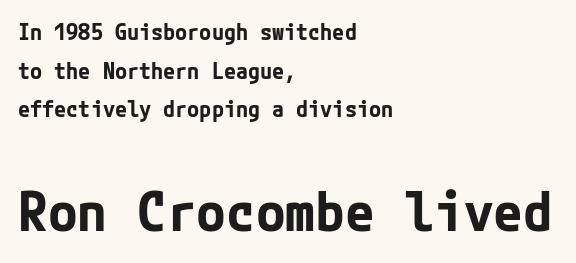
Q: Is the text bold? A: Yes.
Q: Is the text italic (slanted)? A: No, it is upright.
Q: Is the typeface a serif or a sans-serif typeface? A: Sans-serif.
Q: Is the text underlined? A: No.
Q: How is the paragraph aligned? A: Left-aligned.
Q: Is the spacing between letters normal or unusually wide? A: Normal.
Q: Which block of text is set in a larger size, the first (top) or the second (bottom)? A: The second (bottom) one.
Q: Width (condensed, normal, or wide)? A: Normal.
Q: Stroke contrast? A: Low.
Q: x-height? A: Medium.
